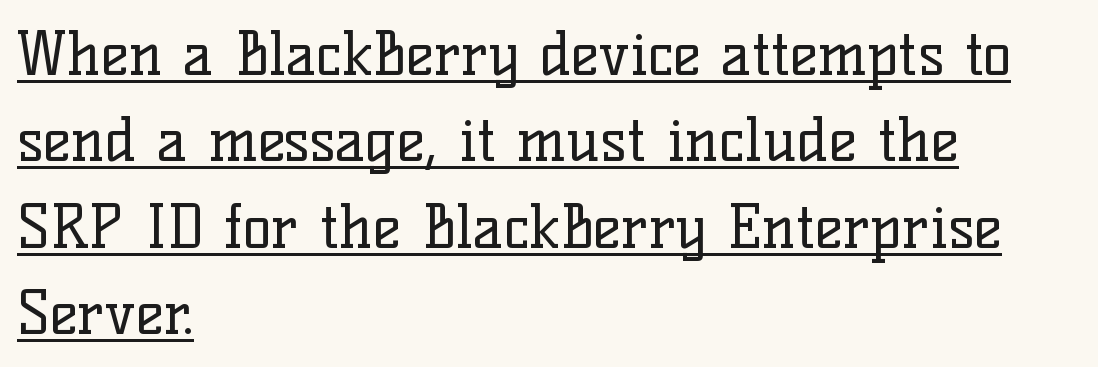
The image shows 60 px regular-weight serif type, upright; set left-aligned, normal line spacing (1.44x), normal letter spacing, underlined; low stroke contrast and a medium x-height.
